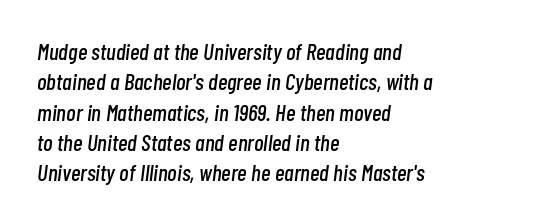
Q: Is the text italic (slanted)? A: Yes, it leans right by about 7 degrees.
Q: Is the text underlined? A: No.
Q: How is the paragraph aligned? A: Left-aligned.
Q: Is the spacing between letters normal or unusually wide? A: Normal.
Q: Is the spacing between lines tight, normal or loose? A: Normal.
